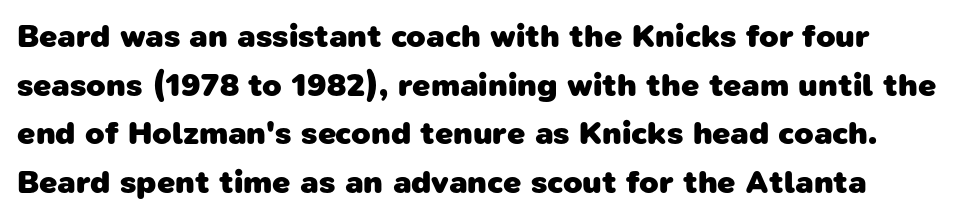
{"serif": "no", "bold": "yes", "weight": "heavy", "width": "normal", "stroke_contrast": "low", "x_height": "medium", "monospaced": "no", "underline": "no", "line_spacing": "normal", "line_spacing_ratio": 1.52, "letter_spacing": "normal", "letter_spacing_em": 0.0, "glyph_px": 32}
